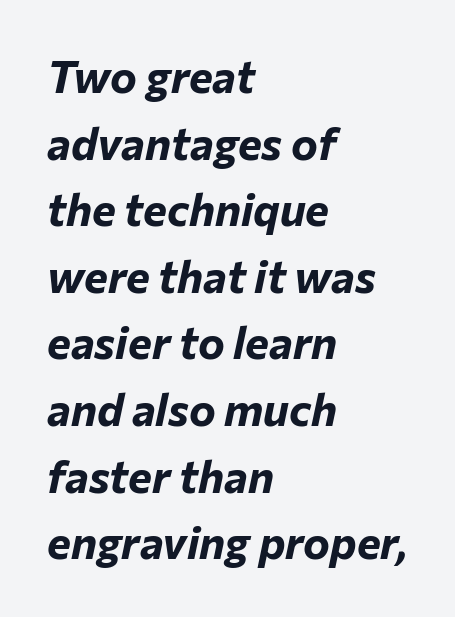
The foot of each line stays bare and open. The passage shown has conventional tracking throughout. There's an unmistakable incline to the writing here. Chunky letters — that's bold for sure. Compared with a centered layout, this one pins lines to the left instead.
